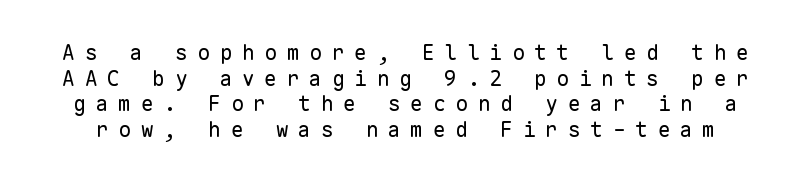
The image shows 21 px text type, upright; set line spacing 1.22x, unusually wide letter spacing (+0.47 em), not underlined.
